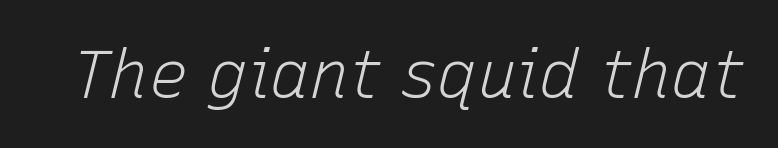
You could not count columns in this text — the font is proportionally spaced. Weight: regular or lighter. Standard letterfit; no display-style spreading of the glyphs. The letters are slanted; this is an italic face. Descenders hang freely into open space.
